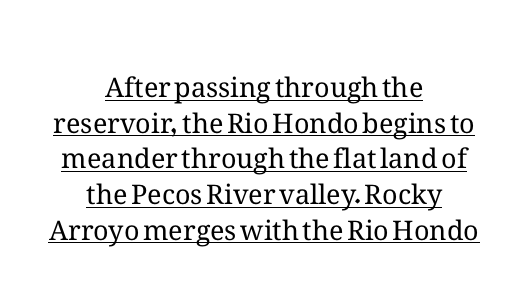
The image shows 27 px text type, upright; set centered, normal line spacing (1.32x), normal letter spacing, underlined.
